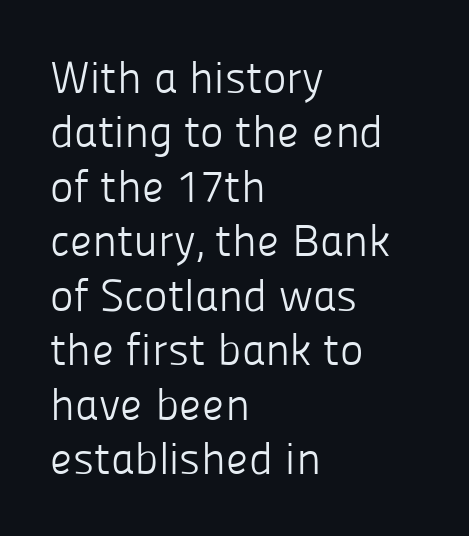
Q: Is the text bold? A: No.
Q: Is the text italic (slanted)? A: No, it is upright.
Q: Is the typeface a serif or a sans-serif typeface? A: Sans-serif.
Q: Is the text underlined? A: No.
Q: How is the paragraph aligned? A: Left-aligned.
Q: Is the spacing between letters normal or unusually wide? A: Normal.
Q: Width (condensed, normal, or wide)? A: Normal.
Q: Stroke contrast? A: Low.
Q: x-height? A: Medium.
Q: Monospaced? A: No.
